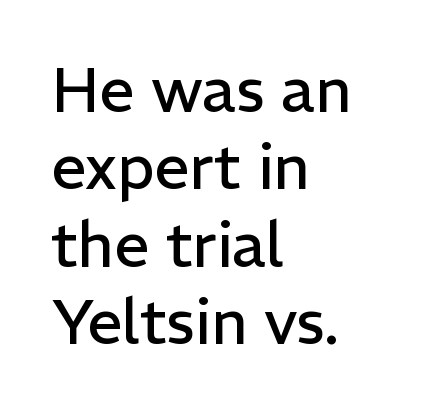
{"serif": "no", "italic": "no", "bold": "no", "weight": "regular", "width": "normal", "stroke_contrast": "low", "x_height": "medium", "monospaced": "no", "underline": "no", "align": "left", "line_spacing": "normal", "line_spacing_ratio": 1.25, "letter_spacing": "normal", "letter_spacing_em": 0.0, "glyph_px": 62}
